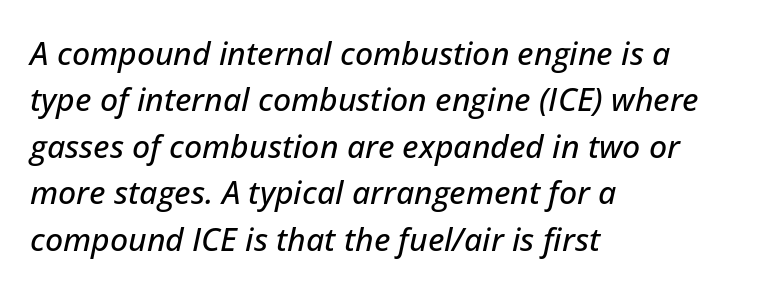
Emphasis-style slanted type is in use. The lines are quadded left. Letters rest on an invisible, unmarked baseline. The passage shown is typed in a proportional face where columns would drift. This rendering leaves character spacing at its baseline value. Each new line begins a customary step beneath the previous one.
